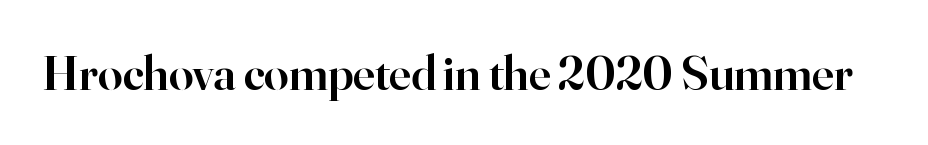
{"serif": "yes", "italic": "no", "bold": "semi", "weight": "semibold", "width": "normal", "stroke_contrast": "high", "x_height": "small", "monospaced": "no", "underline": "no", "letter_spacing": "normal", "letter_spacing_em": 0.0, "glyph_px": 49}
